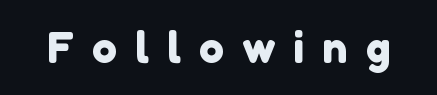
Someone cranked the tracking dial way up on this one. The string is rendered with underlining switched off. Note the varied advance widths — an 'i' is clearly narrower than an 'm'. This sample uses a sans-serif face.
